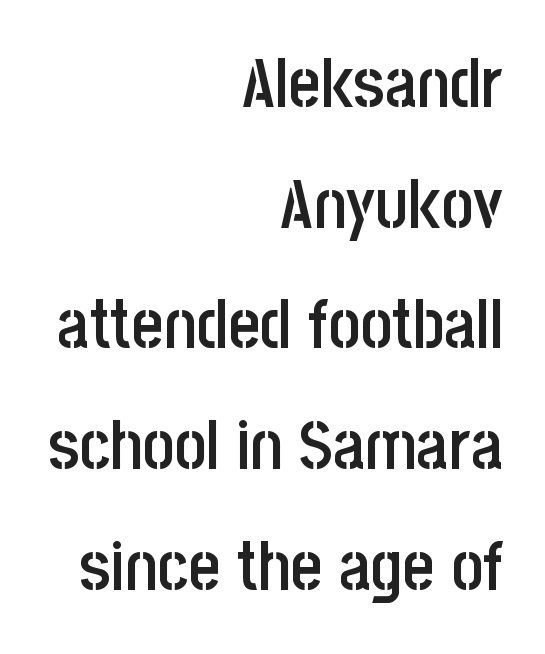
The image shows 69 px semibold, condensed sans-serif type, upright; set right-aligned, line spacing 1.75x, normal letter spacing, not underlined; low stroke contrast and a large x-height.
